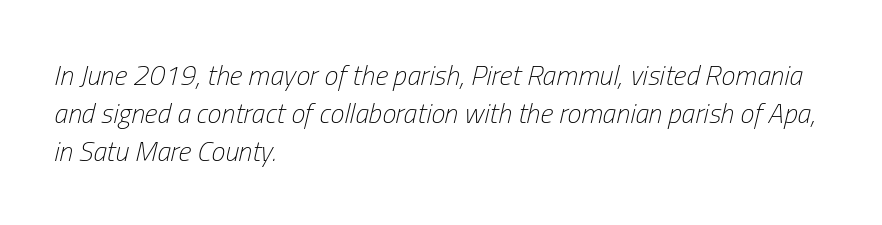
{"italic": "yes", "lean": "right", "slant_degrees": 13, "bold": "no", "weight": "light", "width": "condensed", "stroke_contrast": "low", "x_height": "medium", "monospaced": "no", "underline": "no", "align": "left", "line_spacing": "normal", "line_spacing_ratio": 1.35, "letter_spacing": "normal", "letter_spacing_em": 0.0, "glyph_px": 28}
